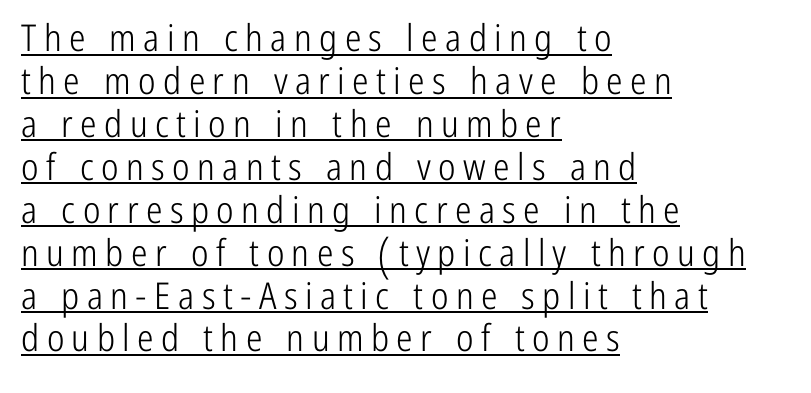
The image shows 37 px light, condensed sans-serif type, upright; set left-aligned, line spacing 1.16x, unusually wide letter spacing (+0.2 em), underlined; low stroke contrast and a medium x-height.
